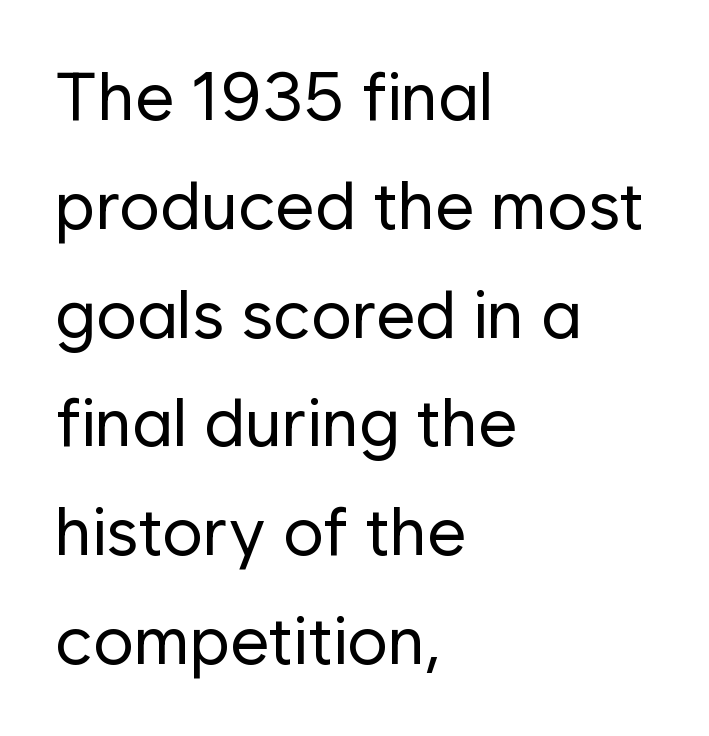
{"serif": "no", "italic": "no", "bold": "no", "weight": "regular", "width": "normal", "stroke_contrast": "low", "x_height": "medium", "monospaced": "no", "underline": "no", "align": "left", "line_spacing": "normal", "line_spacing_ratio": 1.6, "letter_spacing": "normal", "letter_spacing_em": 0.0, "glyph_px": 68}
